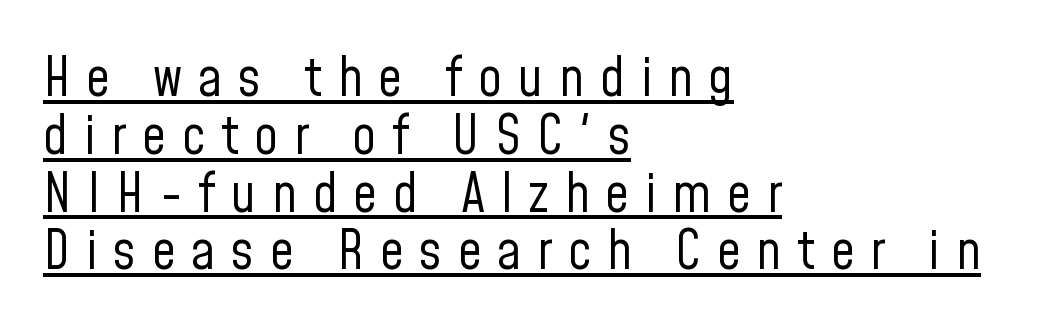
The image shows 53 px regular-weight, condensed sans-serif type, upright; set left-aligned, tight line spacing (1.09x), unusually wide letter spacing (+0.3 em), underlined; low stroke contrast and a medium x-height.
